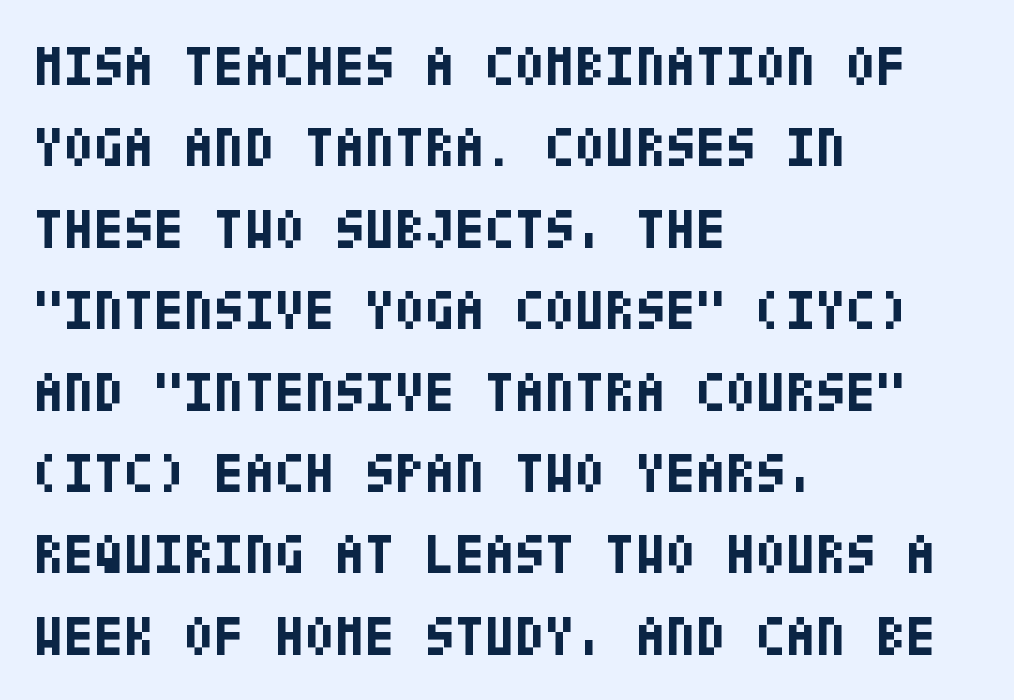
{"serif": "no", "italic": "no", "bold": "yes", "weight": "bold", "width": "condensed", "stroke_contrast": "low", "x_height": "large", "underline": "no", "align": "left", "line_spacing": "normal", "line_spacing_ratio": 1.48, "letter_spacing": "normal", "letter_spacing_em": 0.0, "glyph_px": 55}
